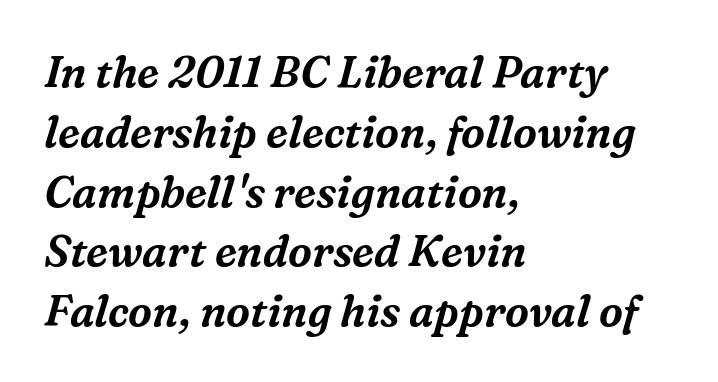
Q: Is the text italic (slanted)? A: Yes, it leans right by about 16 degrees.
Q: Is the typeface a serif or a sans-serif typeface? A: Serif.
Q: Is the text underlined? A: No.
Q: How is the paragraph aligned? A: Left-aligned.
Q: Is the spacing between letters normal or unusually wide? A: Normal.
Q: Is the spacing between lines tight, normal or loose? A: Normal.
Q: Width (condensed, normal, or wide)? A: Normal.
Q: Stroke contrast? A: Medium.
Q: x-height? A: Medium.
Q: Monospaced? A: No.
